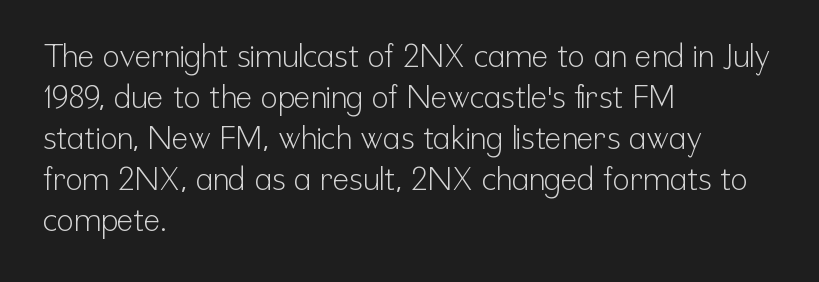
{"serif": "no", "italic": "no", "bold": "no", "weight": "light", "width": "condensed", "stroke_contrast": "low", "x_height": "medium", "monospaced": "no", "underline": "no", "align": "left", "line_spacing": "normal", "line_spacing_ratio": 1.32, "letter_spacing": "normal", "letter_spacing_em": 0.0, "glyph_px": 31}
